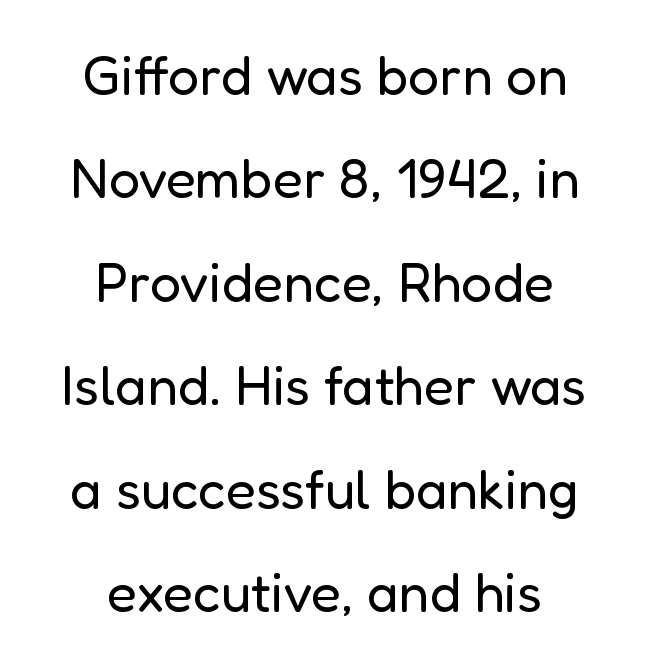
{"serif": "no", "italic": "no", "bold": "no", "weight": "regular", "width": "normal", "stroke_contrast": "low", "x_height": "medium", "monospaced": "no", "underline": "no", "align": "center", "line_spacing_ratio": 1.88, "letter_spacing": "normal", "letter_spacing_em": 0.0, "glyph_px": 55}
